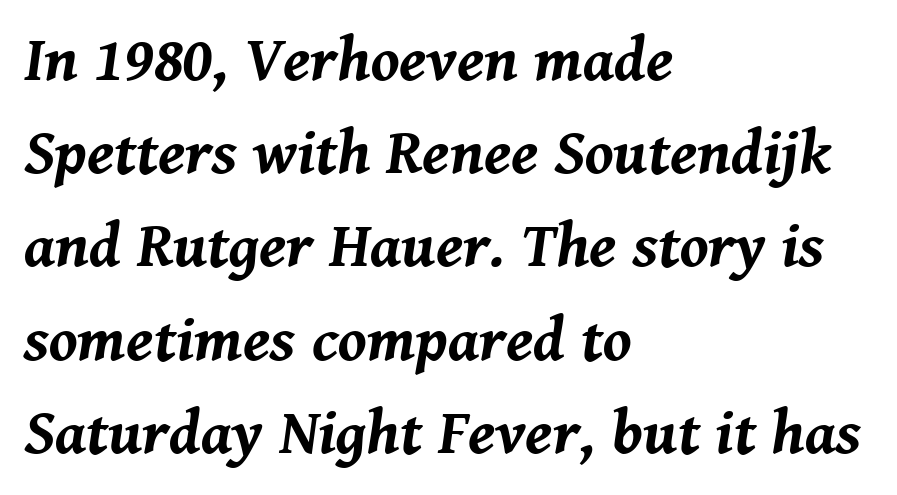
The image shows 63 px bold type, italic (leaning right); set left-aligned, normal line spacing (1.48x), normal letter spacing, not underlined; medium stroke contrast and a medium x-height.
